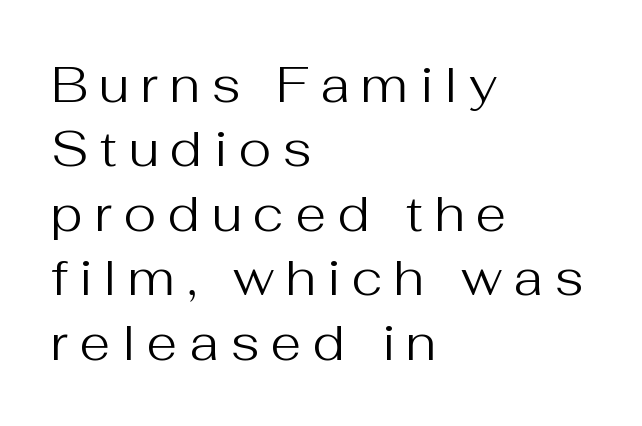
The image shows 50 px regular-weight sans-serif type, upright; set left-aligned, normal line spacing (1.29x), unusually wide letter spacing (+0.23 em), not underlined; medium stroke contrast and a medium x-height.
